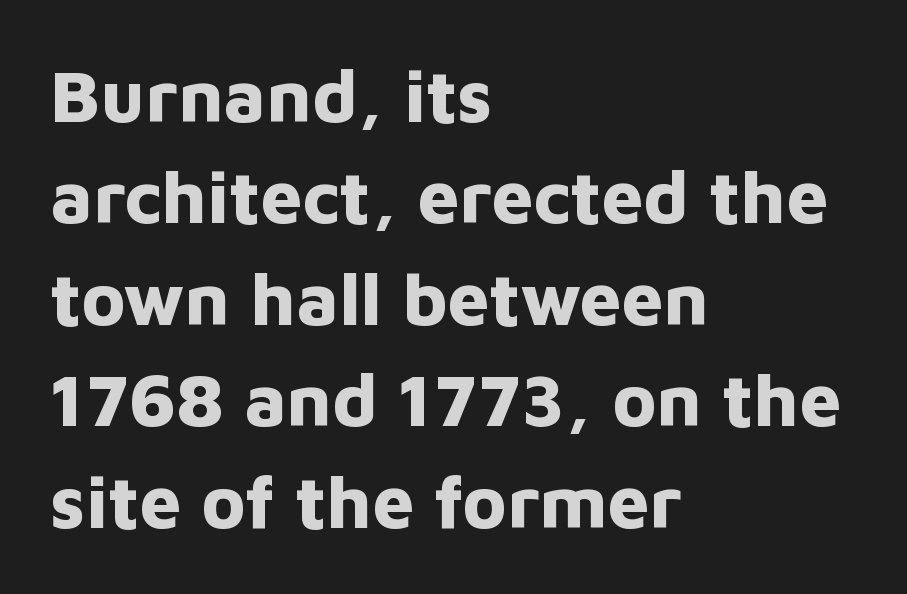
Q: Is the text bold? A: Yes.
Q: Is the text italic (slanted)? A: No, it is upright.
Q: Is the typeface a serif or a sans-serif typeface? A: Sans-serif.
Q: Is the text underlined? A: No.
Q: How is the paragraph aligned? A: Left-aligned.
Q: Is the spacing between letters normal or unusually wide? A: Normal.
Q: Is the spacing between lines tight, normal or loose? A: Normal.
Q: Width (condensed, normal, or wide)? A: Normal.
Q: Stroke contrast? A: Low.
Q: x-height? A: Medium.
Q: Monospaced? A: No.
